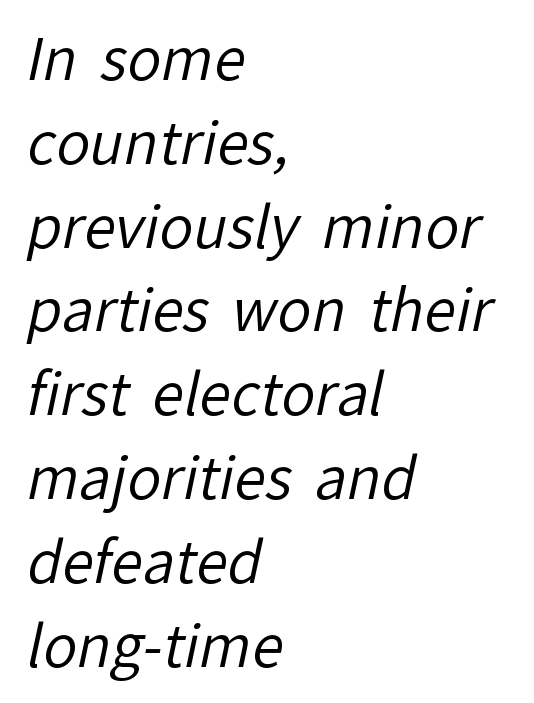
The image shows 57 px regular-weight sans-serif type; set left-aligned, normal line spacing (1.47x), normal letter spacing, not underlined; low stroke contrast and a medium x-height.
